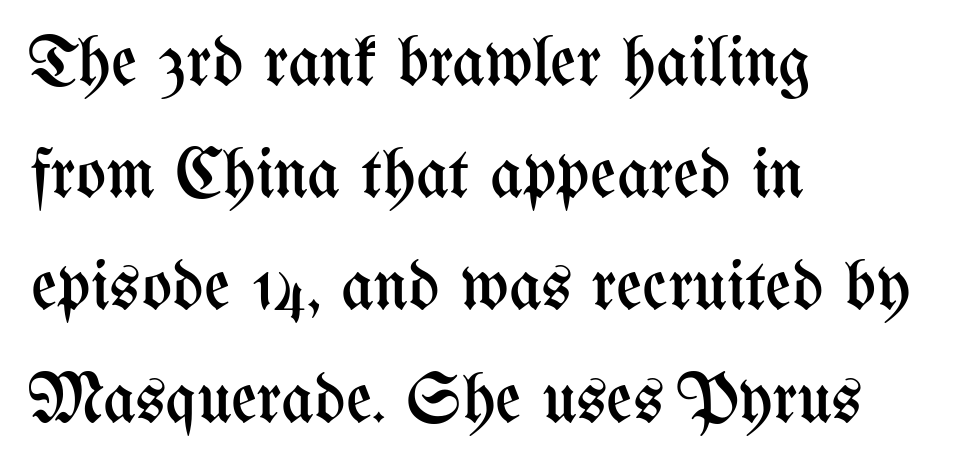
Q: Is the text bold? A: No.
Q: Is the text italic (slanted)? A: No, it is upright.
Q: Is the text underlined? A: No.
Q: How is the paragraph aligned? A: Left-aligned.
Q: Is the spacing between letters normal or unusually wide? A: Normal.
Q: Is the spacing between lines tight, normal or loose? A: Normal.
Q: Width (condensed, normal, or wide)? A: Condensed.
Q: Stroke contrast? A: Medium.
Q: x-height? A: Medium.
Q: Monospaced? A: No.
